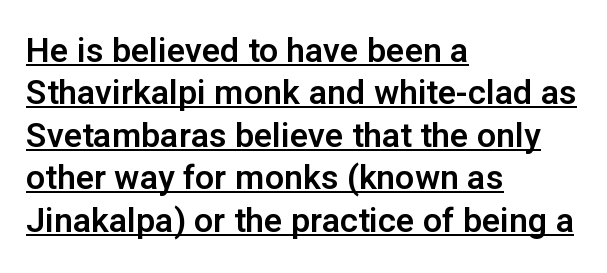
The image shows 34 px sans-serif type, upright; set left-aligned, normal line spacing (1.25x), normal letter spacing, underlined; low stroke contrast and a medium x-height.
